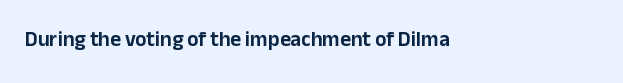
The image shows 21 px text type, upright; set left-aligned, normal letter spacing, not underlined.
